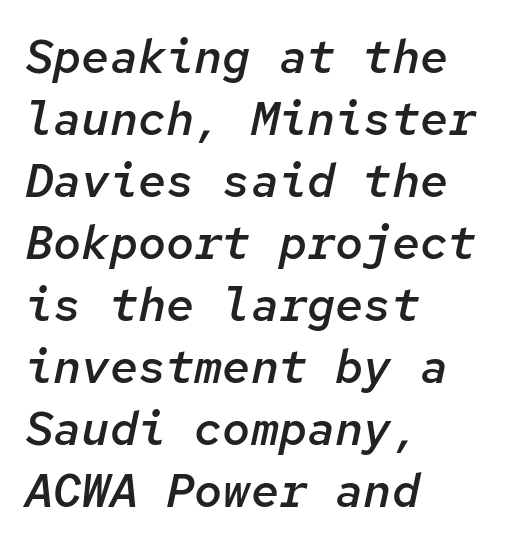
The rendering anchors every line to the left-hand side. Stroke thickness is moderately raised; the sample reads as semibold. Every character here occupies the same horizontal width, giving the sample a typewriter-like rhythm. How are the letters spaced? Ordinarily, with no added tracking. Bare-footed words on every line. Tall strokes in this sample are angled rather than plumb.
